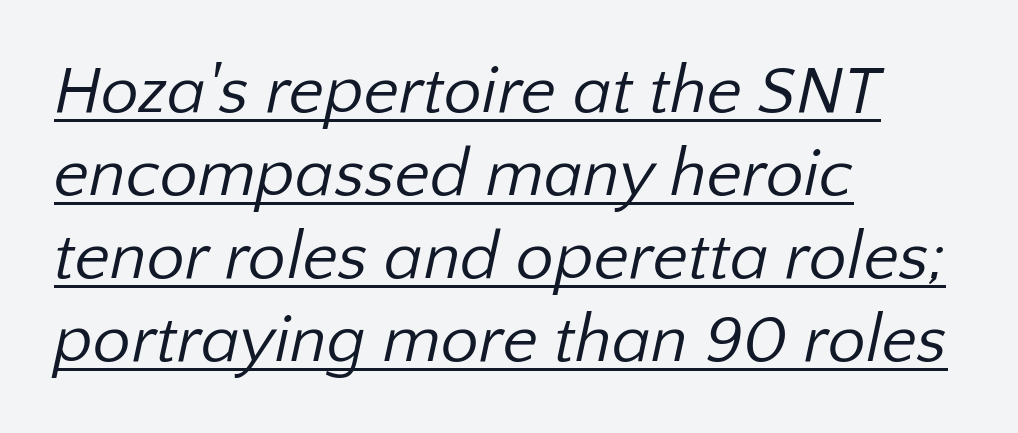
{"serif": "no", "bold": "no", "weight": "regular", "width": "normal", "stroke_contrast": "low", "x_height": "medium", "monospaced": "no", "underline": "yes", "align": "left", "line_spacing_ratio": 1.22, "letter_spacing": "normal", "letter_spacing_em": 0.0, "glyph_px": 68}
